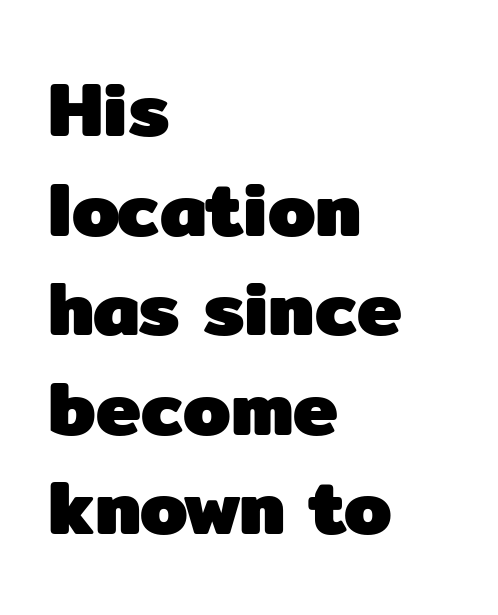
These lines are rendered in a variable-pitch font. Honestly, the row spacing looks completely unremarkable. The type family on display is of the sans-serif kind. The strokes are fattened all the way to bold. These lines stack with their left ends in a neat column. Inter-character spacing is left at the font's built-in metrics.
